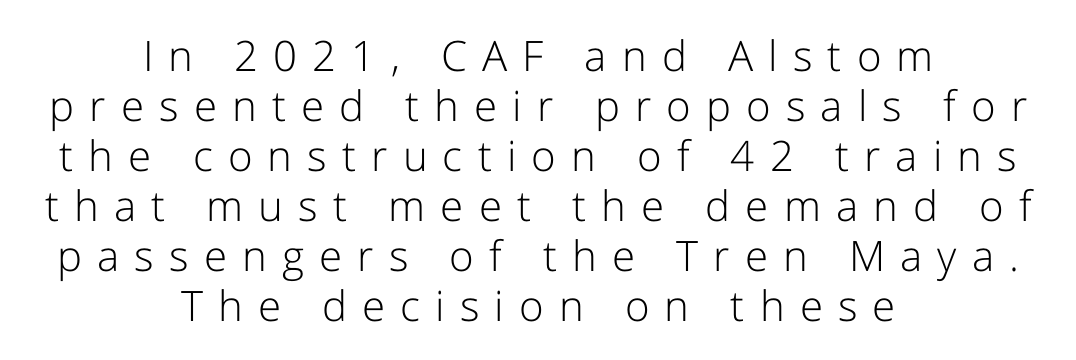
The image shows 42 px light sans-serif type, upright; set centered, line spacing 1.19x, unusually wide letter spacing (+0.36 em), not underlined; low stroke contrast and a medium x-height.
